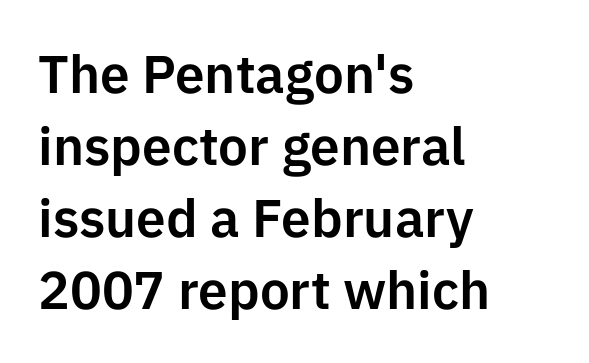
Q: Is the text italic (slanted)? A: No, it is upright.
Q: Is the typeface a serif or a sans-serif typeface? A: Sans-serif.
Q: Is the text underlined? A: No.
Q: How is the paragraph aligned? A: Left-aligned.
Q: Is the spacing between letters normal or unusually wide? A: Normal.
Q: Is the spacing between lines tight, normal or loose? A: Normal.
Q: Width (condensed, normal, or wide)? A: Normal.
Q: Stroke contrast? A: Low.
Q: x-height? A: Medium.
Q: Monospaced? A: No.
